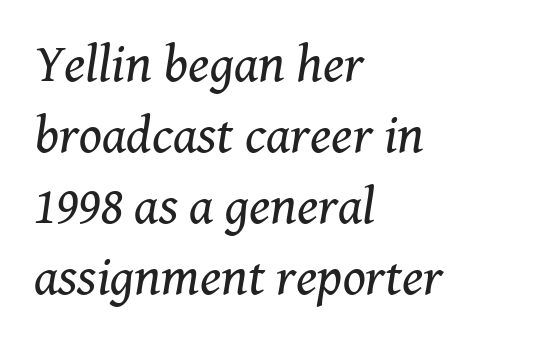
Q: Is the text bold? A: No.
Q: Is the text italic (slanted)? A: Yes, it leans right by about 8 degrees.
Q: Is the typeface a serif or a sans-serif typeface? A: Serif.
Q: Is the text underlined? A: No.
Q: How is the paragraph aligned? A: Left-aligned.
Q: Is the spacing between letters normal or unusually wide? A: Normal.
Q: Is the spacing between lines tight, normal or loose? A: Normal.
Q: Width (condensed, normal, or wide)? A: Normal.
Q: Stroke contrast? A: Medium.
Q: x-height? A: Medium.
Q: Monospaced? A: No.
